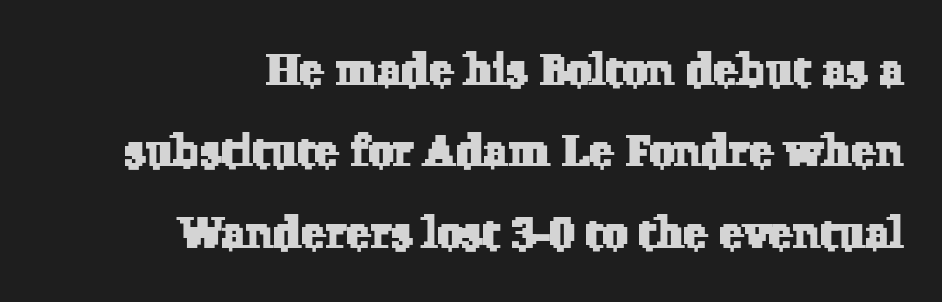
Q: Is the typeface a serif or a sans-serif typeface? A: Serif.
Q: Is the text underlined? A: No.
Q: How is the paragraph aligned? A: Right-aligned.
Q: Is the spacing between letters normal or unusually wide? A: Normal.
Q: Width (condensed, normal, or wide)? A: Normal.
Q: Stroke contrast? A: Low.
Q: x-height? A: Medium.
Q: Monospaced? A: No.
